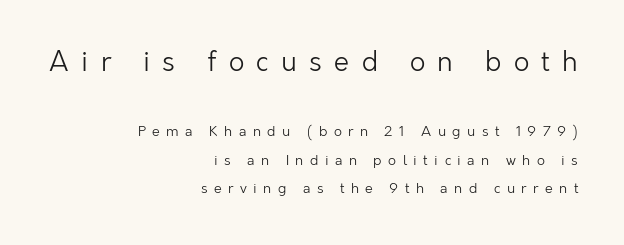
The image shows 27 px text type, upright; set right-aligned, loose line spacing (2.05x), unusually wide letter spacing (+0.46 em), not underlined; the first (top) block is 1.93x larger.
